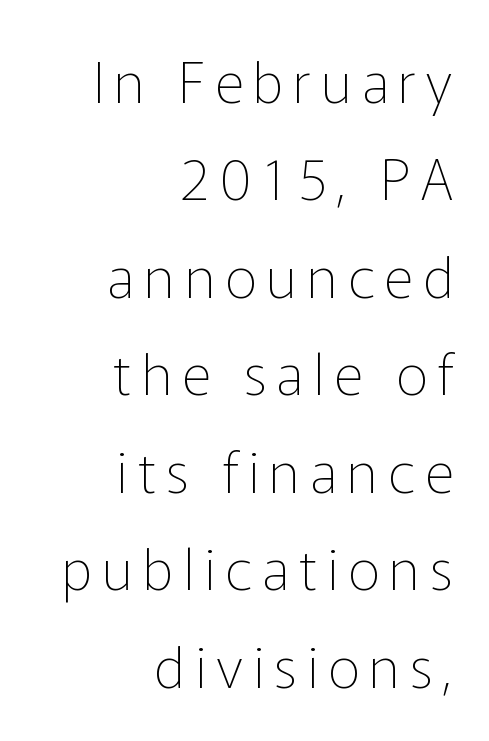
Q: Is the text bold? A: No.
Q: Is the text italic (slanted)? A: No, it is upright.
Q: Is the typeface a serif or a sans-serif typeface? A: Sans-serif.
Q: Is the text underlined? A: No.
Q: How is the paragraph aligned? A: Right-aligned.
Q: Width (condensed, normal, or wide)? A: Normal.
Q: Stroke contrast? A: Low.
Q: x-height? A: Medium.
Q: Monospaced? A: No.
